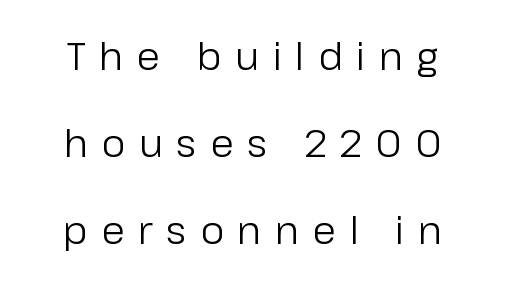
The characters are drawn with everyday or finer stroke widths. These lines are rendered in a variable-pitch font. You can tell it's not italic because the verticals are truly vertical. This rendering features lettering with no underline. Reading down the column, the eye jumps a long way to each next line. Centered paragraph, ragged on both sides.
